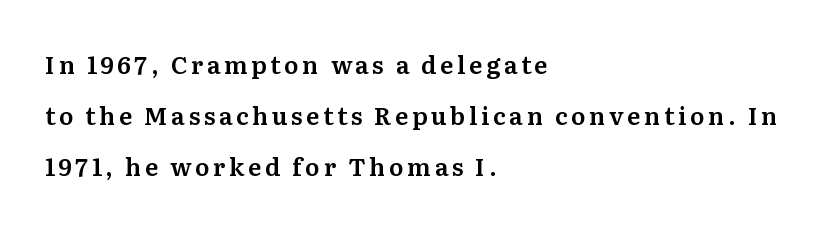
{"italic": "no", "underline": "no", "align": "left", "line_spacing": "loose", "line_spacing_ratio": 2.13, "glyph_px": 24}
